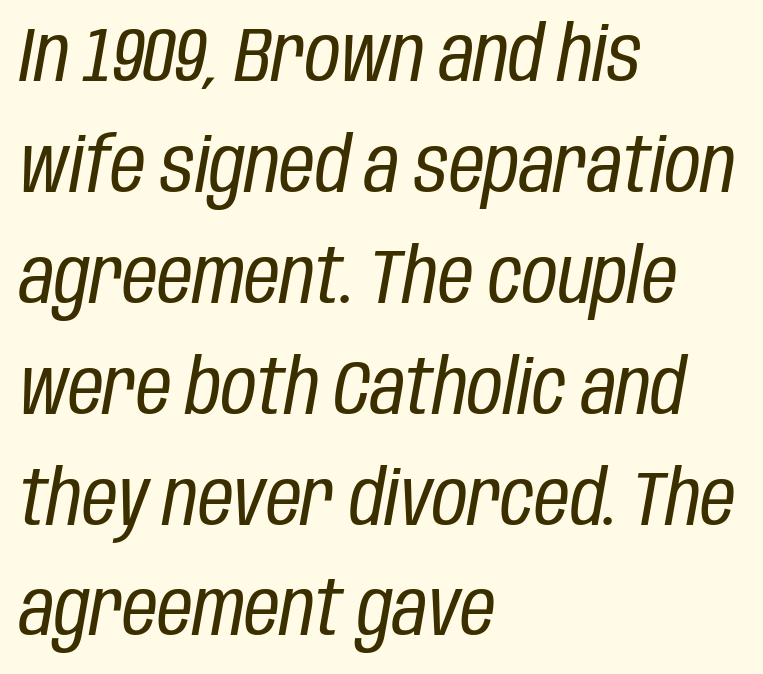
{"italic": "yes", "lean": "right", "slant_degrees": 10, "bold": "no", "weight": "regular", "width": "condensed", "stroke_contrast": "low", "x_height": "large", "monospaced": "no", "underline": "no", "align": "left", "line_spacing": "normal", "line_spacing_ratio": 1.44, "letter_spacing": "normal", "letter_spacing_em": 0.0, "glyph_px": 77}
